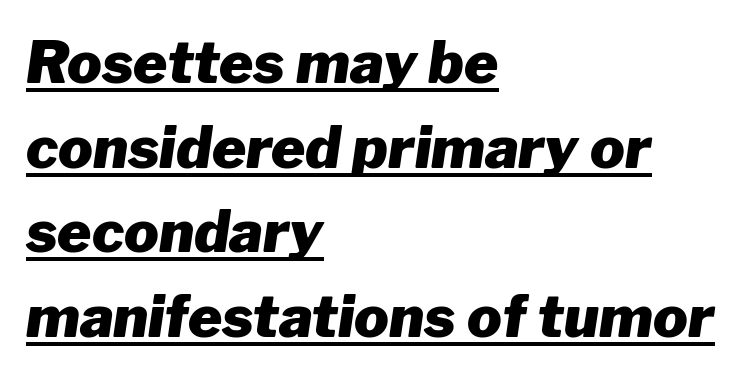
Q: Is the text bold? A: Yes.
Q: Is the text italic (slanted)? A: Yes, it leans right by about 8 degrees.
Q: Is the text underlined? A: Yes.
Q: How is the paragraph aligned? A: Left-aligned.
Q: Is the spacing between letters normal or unusually wide? A: Normal.
Q: Is the spacing between lines tight, normal or loose? A: Normal.
Q: Width (condensed, normal, or wide)? A: Normal.
Q: Stroke contrast? A: Low.
Q: x-height? A: Medium.
Q: Monospaced? A: No.
